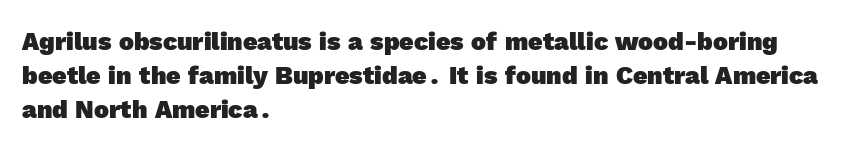
Q: Is the text bold? A: Yes.
Q: Is the text underlined? A: No.
Q: How is the paragraph aligned? A: Left-aligned.
Q: Is the spacing between letters normal or unusually wide? A: Normal.
Q: Is the spacing between lines tight, normal or loose? A: Normal.
